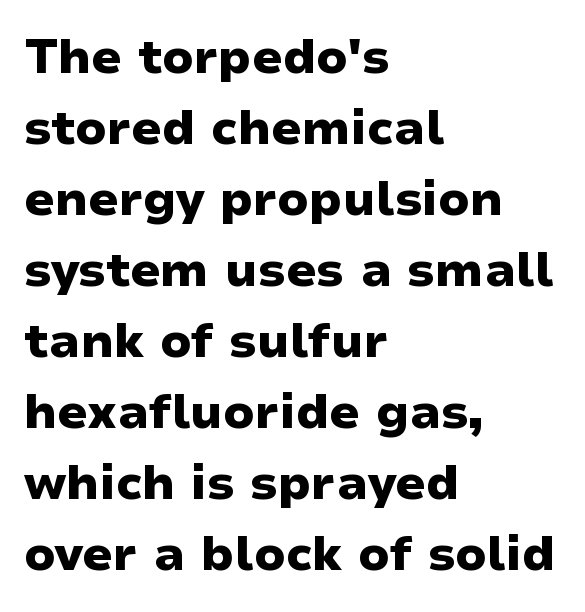
{"serif": "no", "italic": "no", "bold": "yes", "weight": "heavy", "width": "wide", "stroke_contrast": "low", "x_height": "medium", "monospaced": "no", "underline": "no", "align": "left", "line_spacing": "normal", "line_spacing_ratio": 1.48, "letter_spacing": "normal", "letter_spacing_em": 0.0, "glyph_px": 48}
